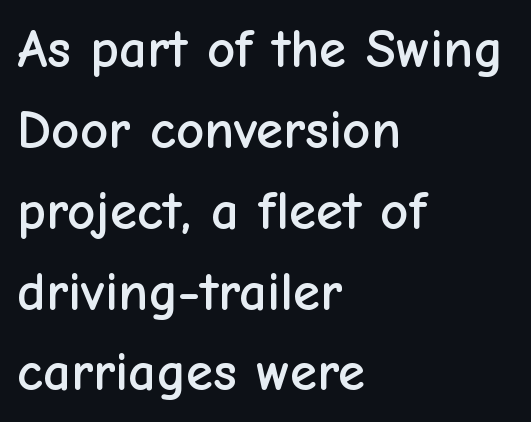
The image shows 55 px sans-serif type, upright; set left-aligned, normal line spacing (1.47x), normal letter spacing, not underlined; low stroke contrast and a medium x-height.
